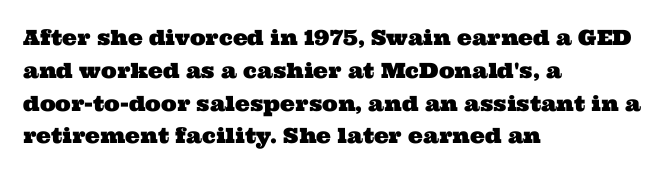
Characters follow at the spacing the type designer built in. Is the block centered? No — it sits flush against the left margin. No word sits above an underline. A typesetter would call this leading conventional body-copy spacing.
